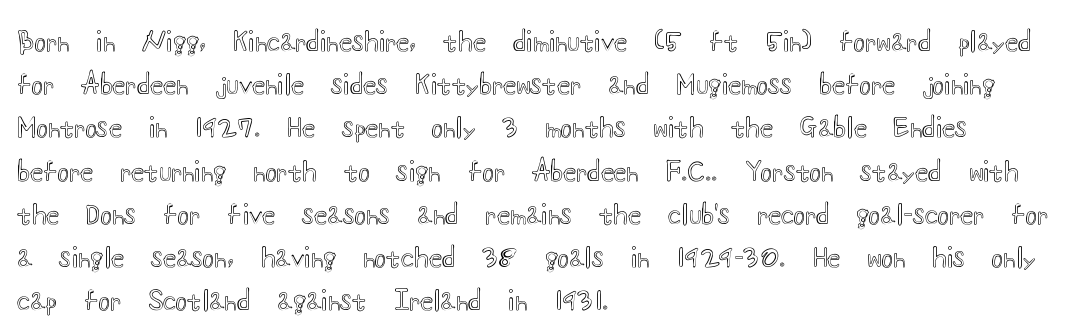
Anything drawn beneath the words? Only blank space. In terms of letterspacing, this is plain default setting. No italicization has been applied; the sample stays upright. The block of text has a typical density, with ordinary space between rows. Horizontal alignment here is leftward, the default for most running prose.
